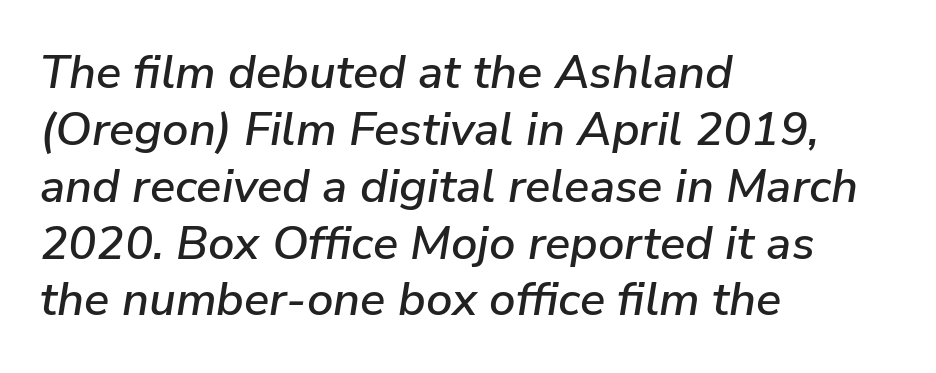
Q: Is the text italic (slanted)? A: Yes, it leans right by about 9 degrees.
Q: Is the text underlined? A: No.
Q: How is the paragraph aligned? A: Left-aligned.
Q: Is the spacing between letters normal or unusually wide? A: Normal.
Q: Width (condensed, normal, or wide)? A: Normal.
Q: Stroke contrast? A: Low.
Q: x-height? A: Medium.
Q: Monospaced? A: No.
